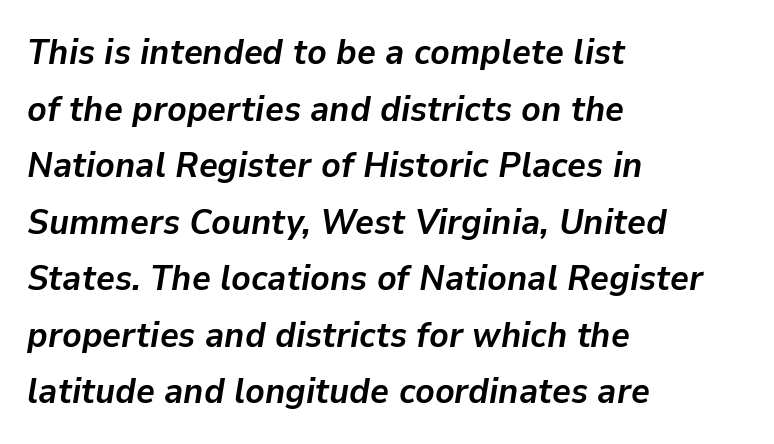
Q: Is the text bold? A: Yes.
Q: Is the text italic (slanted)? A: Yes, it leans right by about 9 degrees.
Q: Is the text underlined? A: No.
Q: How is the paragraph aligned? A: Left-aligned.
Q: Is the spacing between letters normal or unusually wide? A: Normal.
Q: Is the spacing between lines tight, normal or loose? A: Normal.
Q: Width (condensed, normal, or wide)? A: Normal.
Q: Stroke contrast? A: Low.
Q: x-height? A: Medium.
Q: Monospaced? A: No.
